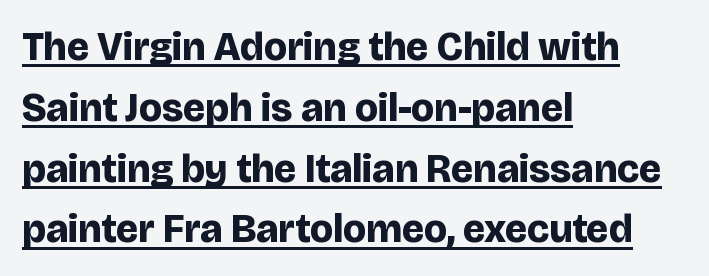
{"serif": "no", "italic": "no", "bold": "yes", "weight": "bold", "width": "normal", "stroke_contrast": "low", "x_height": "large", "monospaced": "no", "underline": "yes", "align": "left", "line_spacing": "normal", "line_spacing_ratio": 1.52, "letter_spacing": "normal", "letter_spacing_em": 0.0, "glyph_px": 40}
